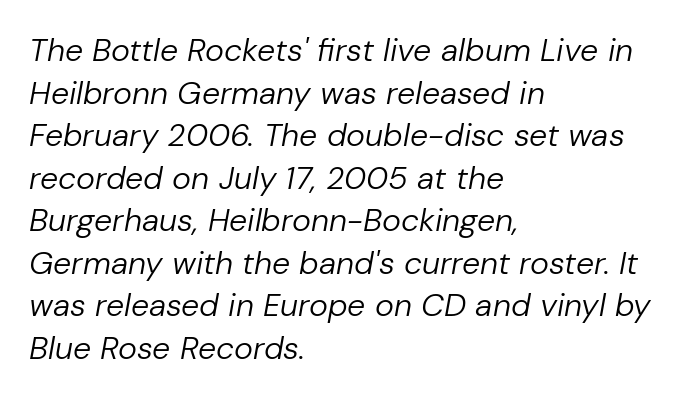
Lines of text with bare space underneath. Compared with typical body copy, the letter spacing here is the same. Ink coverage per letter is moderate at most. Italic? Definitely — the glyphs are oblique.
